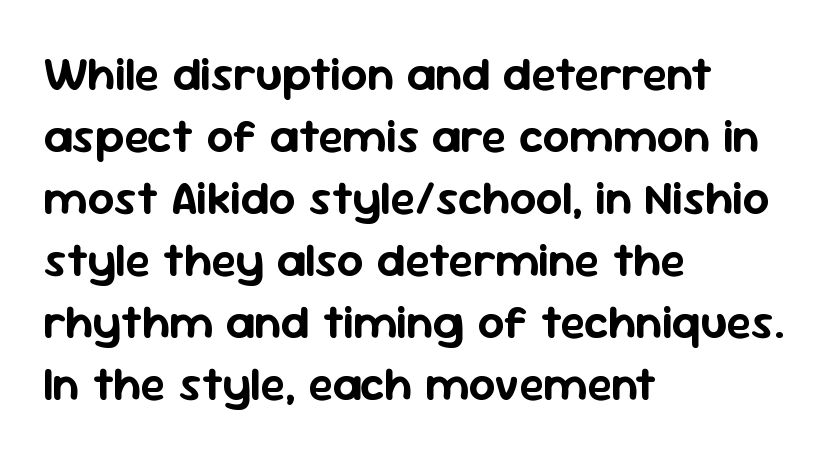
Nope, no serifs anywhere on these letters. How would I describe the line gaps? Plain and ordinary. Looks like regular typesetting: each glyph gets only the width it needs. No word sits above an underline. Tall strokes in this sample are plumb rather than angled. No extra tracking has been applied to these lines.
